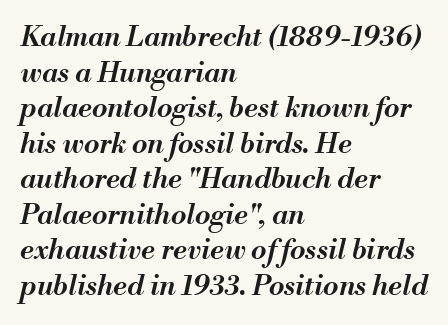
The image shows 28 px semibold type, italic (leaning right); set left-aligned, normal line spacing (1.27x), normal letter spacing, not underlined; medium stroke contrast and a small x-height.
